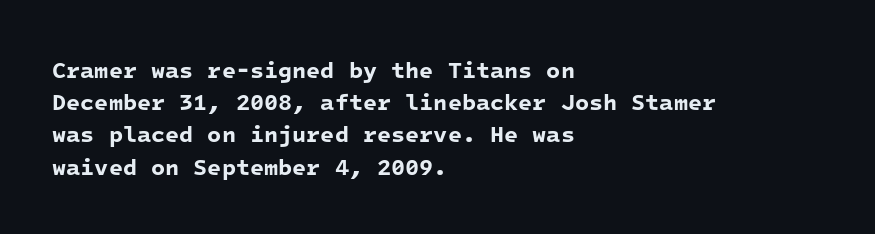
Q: Is the text bold? A: Yes.
Q: Is the text underlined? A: No.
Q: How is the paragraph aligned? A: Left-aligned.
Q: Is the spacing between letters normal or unusually wide? A: Normal.
Q: Is the spacing between lines tight, normal or loose? A: Normal.
